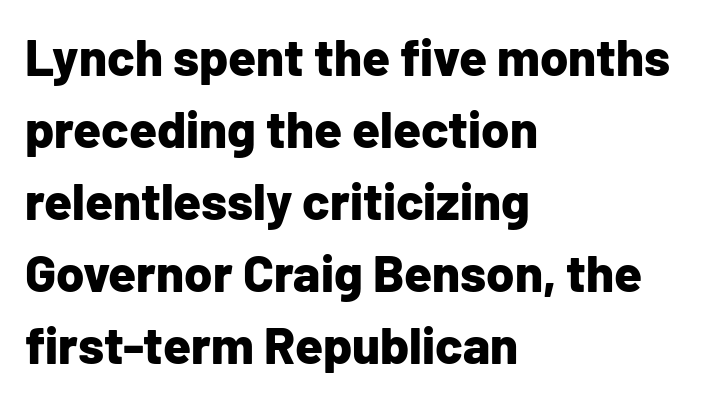
Q: Is the text bold? A: Yes.
Q: Is the text italic (slanted)? A: No, it is upright.
Q: Is the typeface a serif or a sans-serif typeface? A: Sans-serif.
Q: Is the text underlined? A: No.
Q: How is the paragraph aligned? A: Left-aligned.
Q: Is the spacing between letters normal or unusually wide? A: Normal.
Q: Is the spacing between lines tight, normal or loose? A: Normal.
Q: Width (condensed, normal, or wide)? A: Normal.
Q: Stroke contrast? A: Low.
Q: x-height? A: Medium.
Q: Monospaced? A: No.
